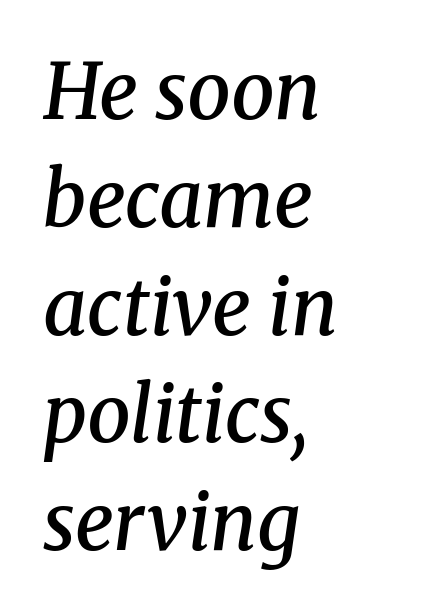
The image shows 77 px semibold serif type, italic (leaning right); set left-aligned, normal line spacing (1.4x), normal letter spacing, not underlined; medium stroke contrast and a medium x-height.
